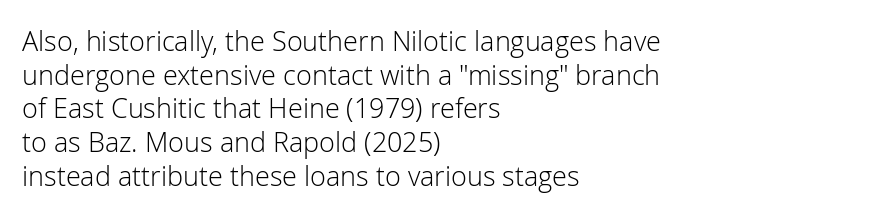
Q: Is the text bold? A: No.
Q: Is the text italic (slanted)? A: No, it is upright.
Q: Is the text underlined? A: No.
Q: How is the paragraph aligned? A: Left-aligned.
Q: Is the spacing between letters normal or unusually wide? A: Normal.
Q: Is the spacing between lines tight, normal or loose? A: Normal.
